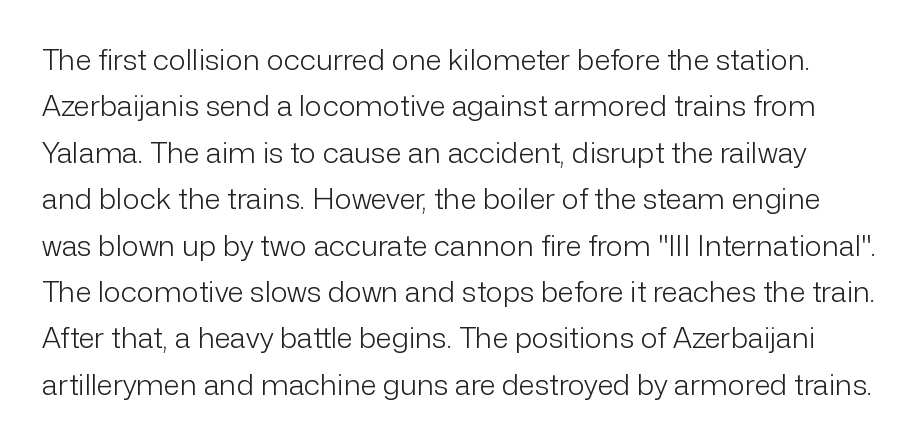
Look at the bottom of the vertical strokes: they stop flat, with no serifs. The face used here is proportionally spaced, like ordinary book or web type. Letters rest on an invisible, unmarked baseline. Weight: regular or lighter. What's the leading like? Ordinary, nothing unusual.
